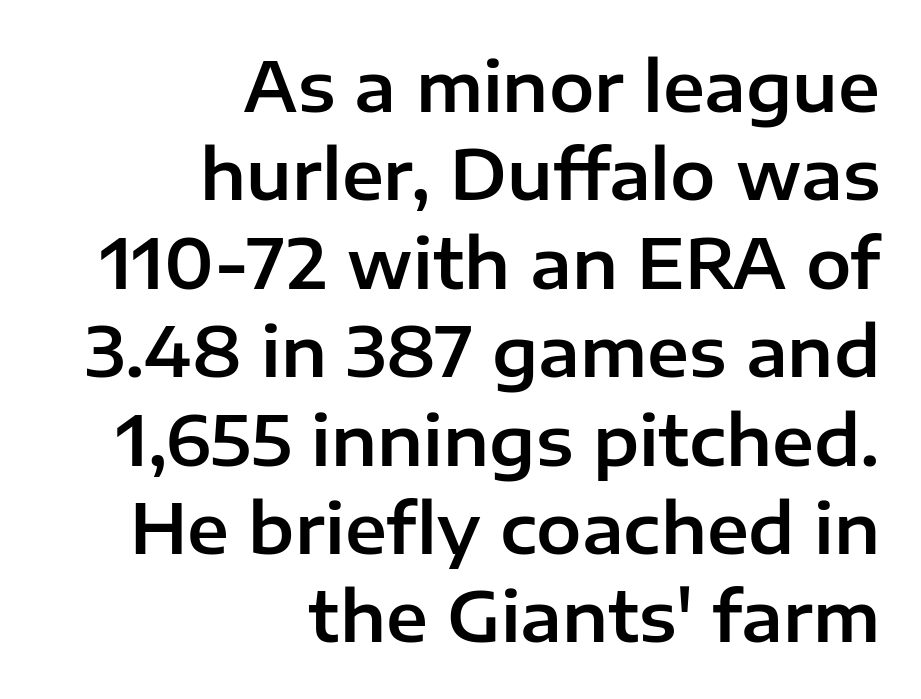
{"serif": "no", "italic": "no", "width": "normal", "stroke_contrast": "low", "x_height": "medium", "monospaced": "no", "underline": "no", "align": "right", "line_spacing": "normal", "line_spacing_ratio": 1.3, "letter_spacing": "normal", "letter_spacing_em": 0.0, "glyph_px": 68}
